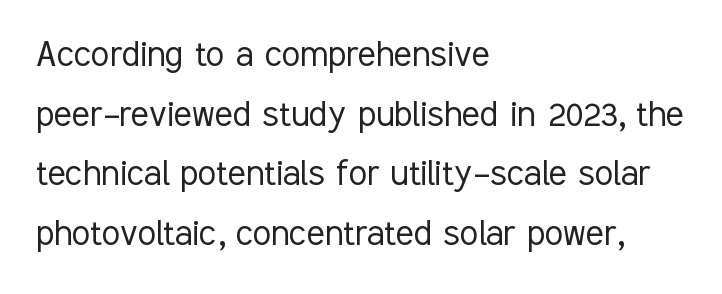
The image shows 42 px light, condensed sans-serif type, upright; set left-aligned, normal line spacing (1.42x), normal letter spacing, not underlined; low stroke contrast and a medium x-height.
